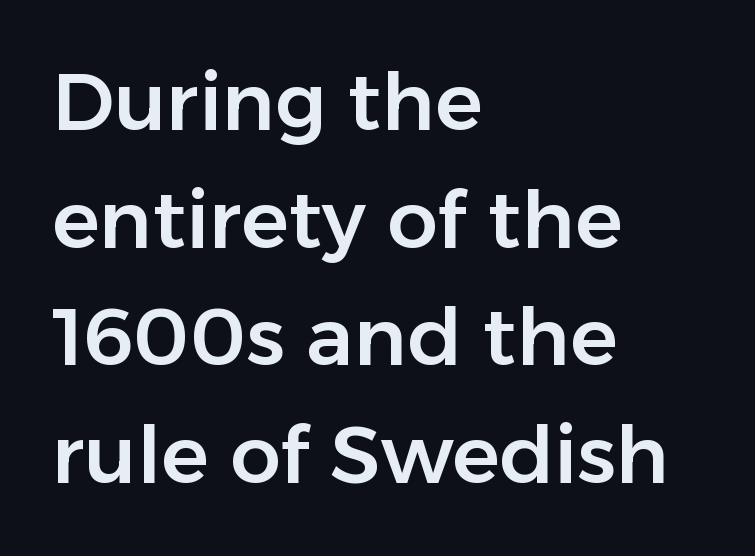
The image shows 80 px sans-serif type, upright; set left-aligned, normal line spacing (1.47x), normal letter spacing, not underlined; low stroke contrast and a medium x-height.
